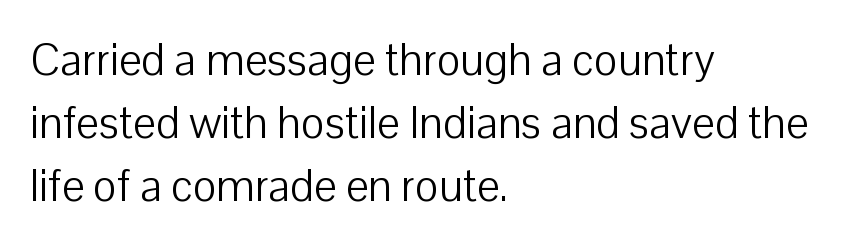
Q: Is the text bold? A: No.
Q: Is the text italic (slanted)? A: No, it is upright.
Q: Is the typeface a serif or a sans-serif typeface? A: Sans-serif.
Q: Is the text underlined? A: No.
Q: How is the paragraph aligned? A: Left-aligned.
Q: Is the spacing between letters normal or unusually wide? A: Normal.
Q: Is the spacing between lines tight, normal or loose? A: Normal.
Q: Width (condensed, normal, or wide)? A: Normal.
Q: Stroke contrast? A: Low.
Q: x-height? A: Medium.
Q: Monospaced? A: No.
